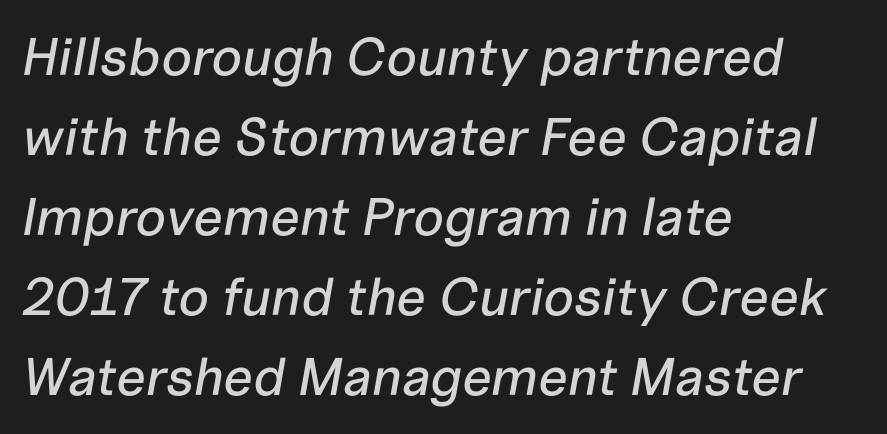
You could not count columns in this text — the font is proportionally spaced. Tracking value appears to be zero — textbook default spacing. This sample keeps an unexceptional amount of space between lines. A typesetter would mark this as italic. Any mark beneath the type? The region is blank.
